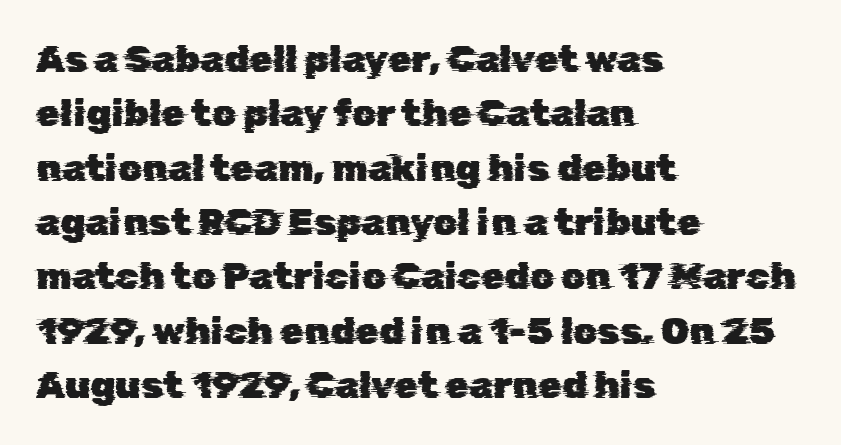
Students, note that the glyphs here touch the page at normal intervals. In terms of letterform style, serifs are entirely absent. Leading: standard. Varying glyph widths throughout — classic text-font behaviour. Layout note: lines flush left. Words float on clear page, feet unadorned.
